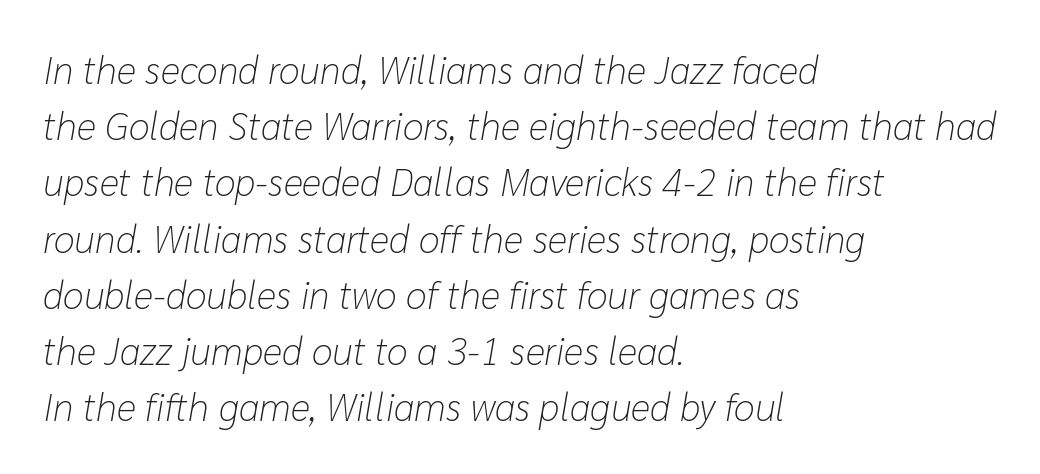
{"italic": "yes", "lean": "right", "slant_degrees": 10, "bold": "no", "weight": "light", "width": "normal", "stroke_contrast": "low", "x_height": "medium", "monospaced": "no", "underline": "no", "align": "left", "line_spacing": "normal", "line_spacing_ratio": 1.48, "letter_spacing": "normal", "letter_spacing_em": 0.0, "glyph_px": 38}
